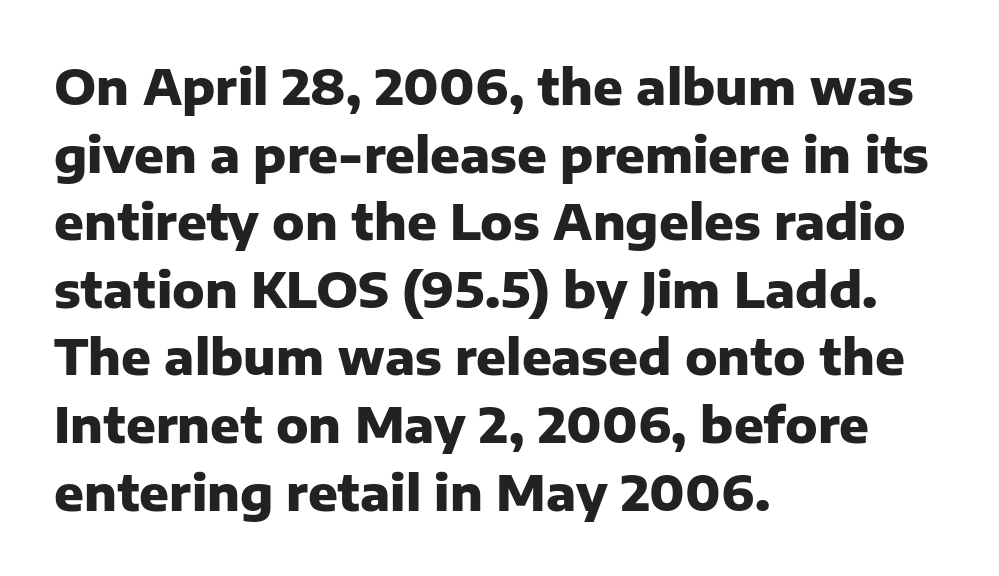
The image shows 49 px heavy sans-serif type, upright; set left-aligned, normal line spacing (1.38x), normal letter spacing, not underlined; low stroke contrast and a medium x-height.
